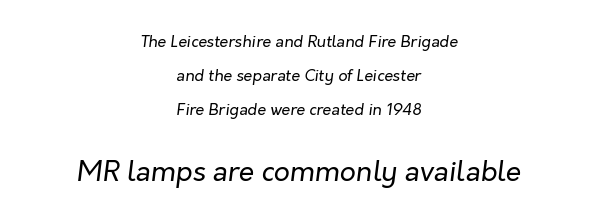
Q: Is the text bold? A: No.
Q: Is the text italic (slanted)? A: Yes, it leans right by about 7 degrees.
Q: Is the text underlined? A: No.
Q: How is the paragraph aligned? A: Centered.
Q: Is the spacing between letters normal or unusually wide? A: Normal.
Q: Is the spacing between lines tight, normal or loose? A: Loose.
Q: Which block of text is set in a larger size, the first (top) or the second (bottom)? A: The second (bottom) one.
Q: Width (condensed, normal, or wide)? A: Normal.
Q: Stroke contrast? A: Low.
Q: x-height? A: Medium.
Q: Monospaced? A: No.
